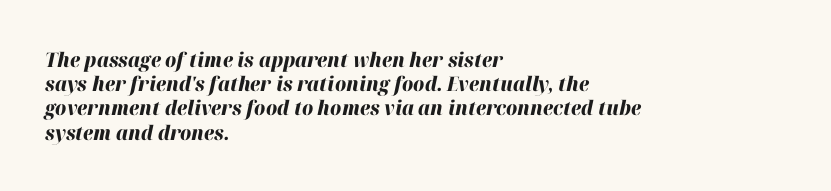
Q: Is the text bold? A: Yes.
Q: Is the text italic (slanted)? A: Yes, it leans right by about 12 degrees.
Q: Is the text underlined? A: No.
Q: How is the paragraph aligned? A: Left-aligned.
Q: Is the spacing between letters normal or unusually wide? A: Normal.
